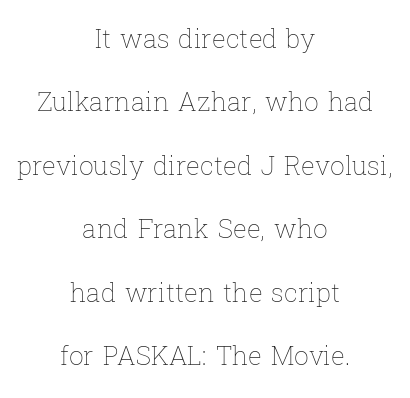
Caption: face not bold, strokes unweighted. Short and long lines alike share a common midpoint. The gap between lines stays unmarked. Posture: vertical.
